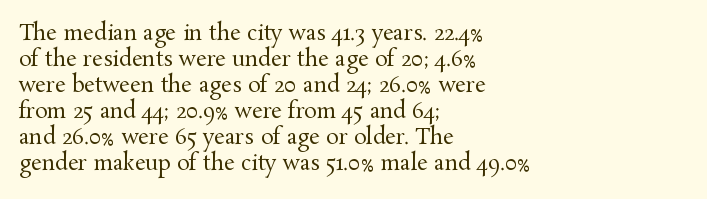
{"italic": "no", "bold": "no", "underline": "no", "align": "left", "line_spacing_ratio": 1.24, "letter_spacing": "normal", "letter_spacing_em": 0.0, "glyph_px": 21}
